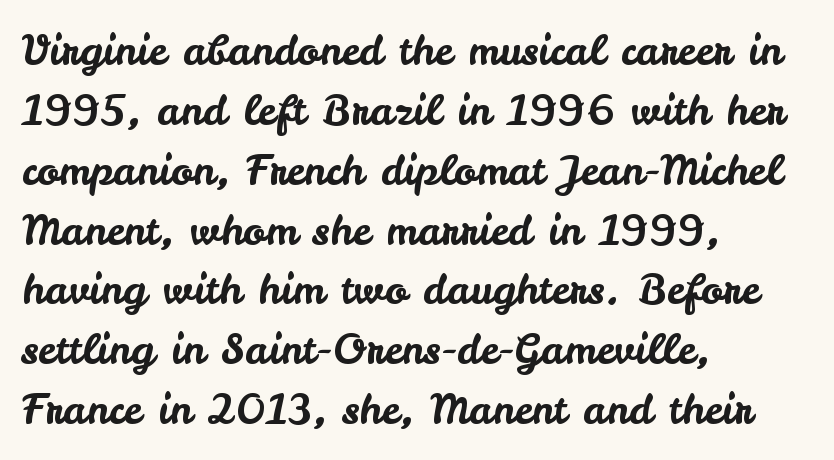
Caption: multi-line text, flush left, ragged right. Typographically, this falls in the sans-serif category. The passage shown stacks its lines at a standard gap. Beneath every word, the page is bare.
